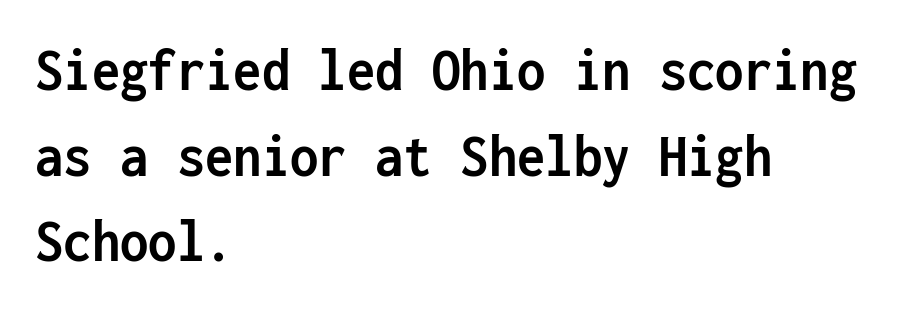
Q: Is the text bold? A: Yes.
Q: Is the text italic (slanted)? A: No, it is upright.
Q: Is the typeface a serif or a sans-serif typeface? A: Sans-serif.
Q: Is the text underlined? A: No.
Q: How is the paragraph aligned? A: Left-aligned.
Q: Is the spacing between letters normal or unusually wide? A: Normal.
Q: Is the spacing between lines tight, normal or loose? A: Normal.
Q: Width (condensed, normal, or wide)? A: Condensed.
Q: Stroke contrast? A: Low.
Q: x-height? A: Medium.
Q: Monospaced? A: Yes.
